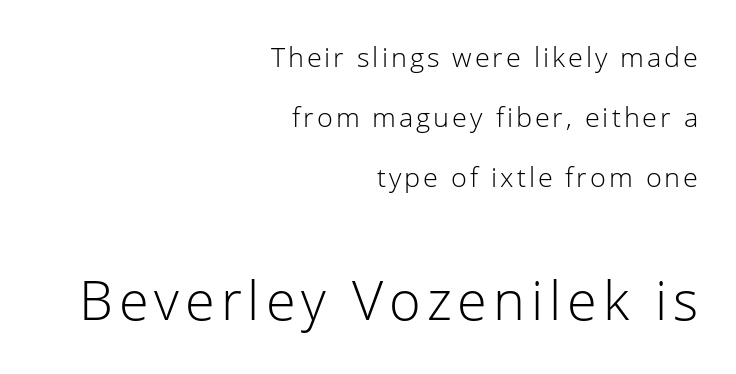
The space beneath each line is pristine and unruled. The letters advance in unequal steps, a hallmark of proportional type. This sample trades compactness for vertical openness between lines. Heft: none added — not bold. A student would call this right alignment; a typographer would say flush right, rag left. The designer went with a sans here, leaving each stem footless.
